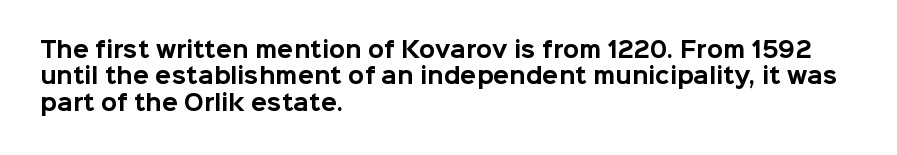
What weight is shown? A full bold with thick strokes. The lettering holds an erect, upright posture throughout. Plain, unruled lines of type. The rendering keeps characters at their native spacing. Leading: standard.
